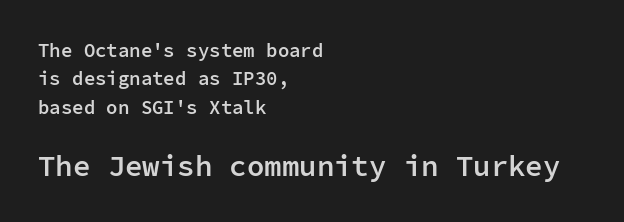
{"serif": "no", "italic": "no", "bold": "semi", "weight": "semibold", "width": "normal", "stroke_contrast": "low", "x_height": "medium", "monospaced": "yes", "underline": "no", "align": "left", "line_spacing": "normal", "line_spacing_ratio": 1.5, "letter_spacing": "normal", "letter_spacing_em": 0.0, "larger_block": "second", "size_ratio": 1.53, "glyph_px": 29}
